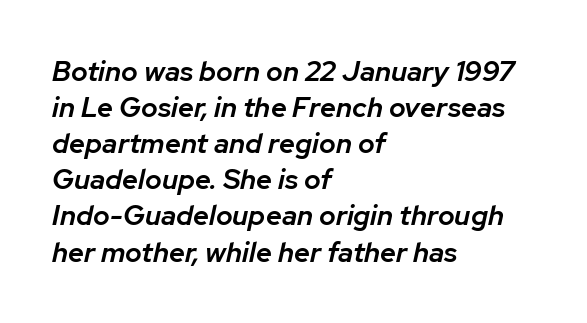
The image shows 28 px semibold type, italic (leaning right); set left-aligned, normal line spacing (1.29x), normal letter spacing, not underlined; low stroke contrast and a medium x-height.
